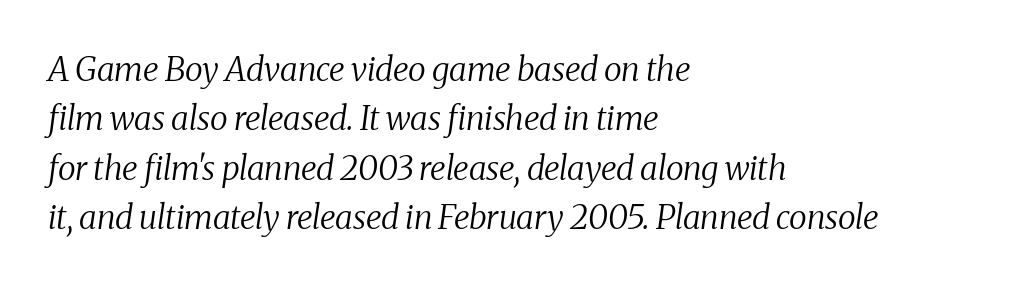
{"serif": "yes", "italic": "yes", "lean": "right", "slant_degrees": 8, "bold": "no", "weight": "regular", "width": "normal", "stroke_contrast": "medium", "x_height": "medium", "monospaced": "no", "underline": "no", "align": "left", "line_spacing": "normal", "line_spacing_ratio": 1.5, "letter_spacing": "normal", "letter_spacing_em": 0.0, "glyph_px": 33}
